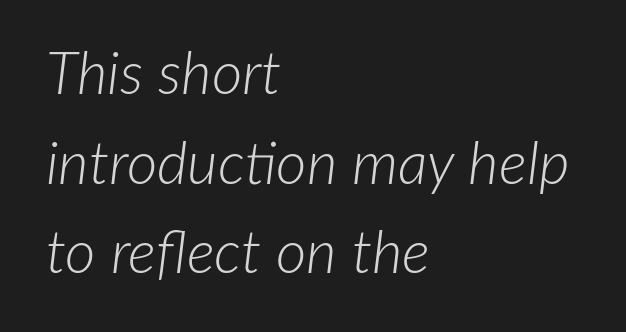
The image shows 59 px light type, italic (leaning right); set left-aligned, normal line spacing (1.52x), normal letter spacing, not underlined; low stroke contrast and a medium x-height.
